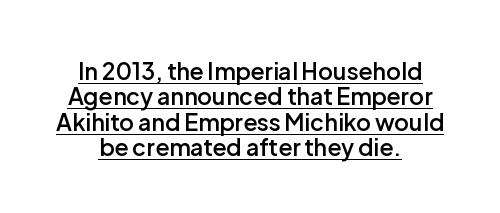
Q: Is the text bold? A: Semi-bold.
Q: Is the text italic (slanted)? A: No, it is upright.
Q: Is the text underlined? A: Yes.
Q: Is the spacing between letters normal or unusually wide? A: Normal.
Q: Is the spacing between lines tight, normal or loose? A: Tight.
